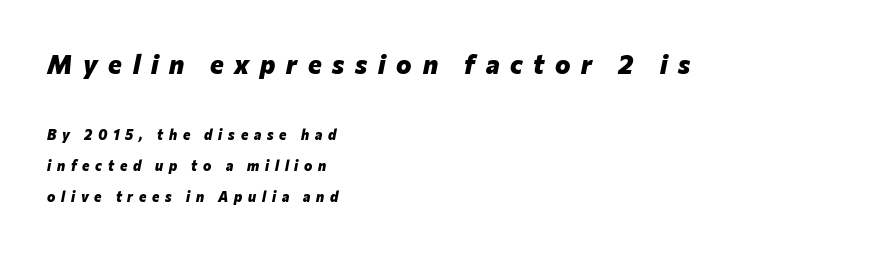
The image shows 26 px bold type, italic (leaning right); set left-aligned, loose line spacing (2.21x), unusually wide letter spacing (+0.41 em), not underlined; the first (top) block is 1.86x larger.
